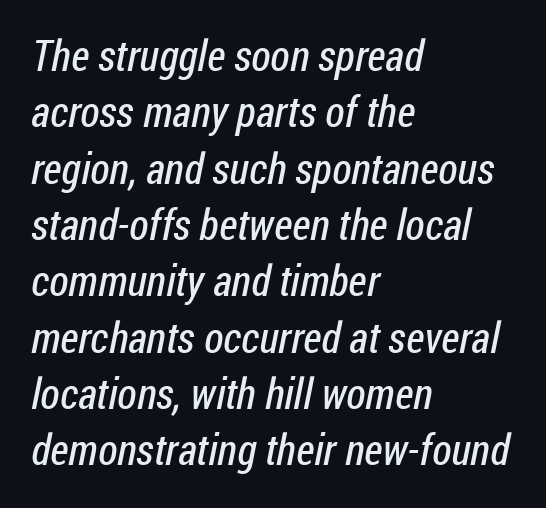
{"serif": "no", "bold": "no", "weight": "regular", "width": "condensed", "stroke_contrast": "low", "x_height": "medium", "monospaced": "no", "underline": "no", "align": "left", "line_spacing": "normal", "line_spacing_ratio": 1.31, "letter_spacing": "normal", "letter_spacing_em": 0.0, "glyph_px": 43}
